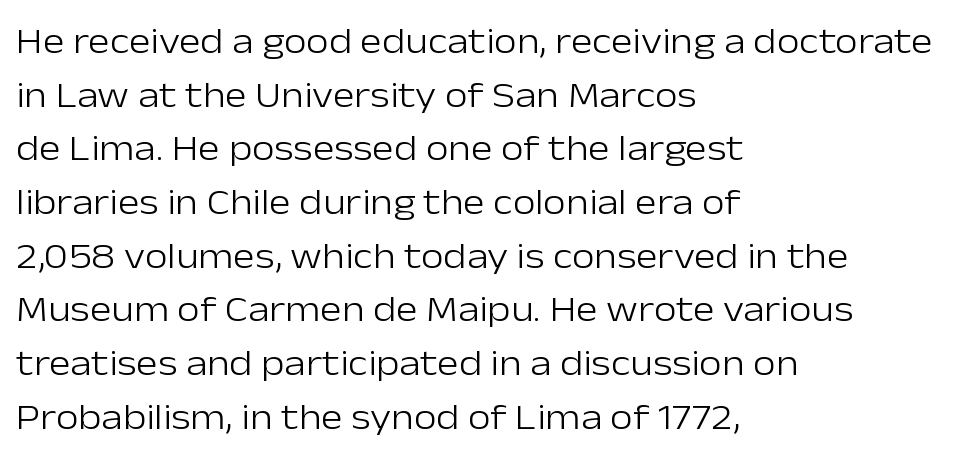
{"serif": "no", "italic": "no", "bold": "no", "weight": "light", "width": "normal", "stroke_contrast": "low", "x_height": "medium", "monospaced": "no", "underline": "no", "align": "left", "line_spacing": "normal", "line_spacing_ratio": 1.45, "letter_spacing": "normal", "letter_spacing_em": 0.0, "glyph_px": 37}
